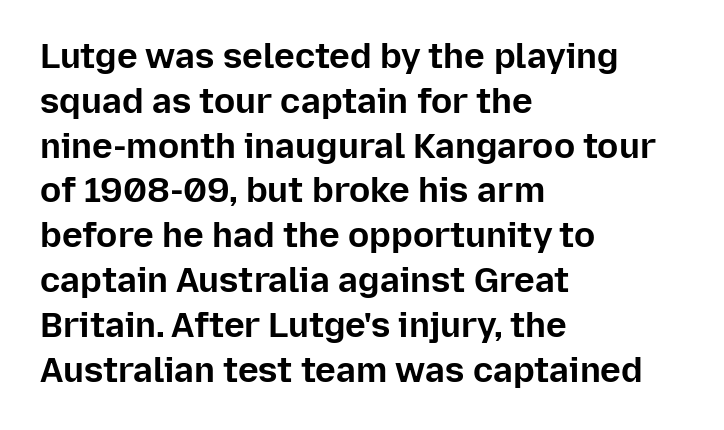
The image shows 35 px bold sans-serif type, upright; set left-aligned, normal line spacing (1.28x), normal letter spacing, not underlined; low stroke contrast and a medium x-height.
